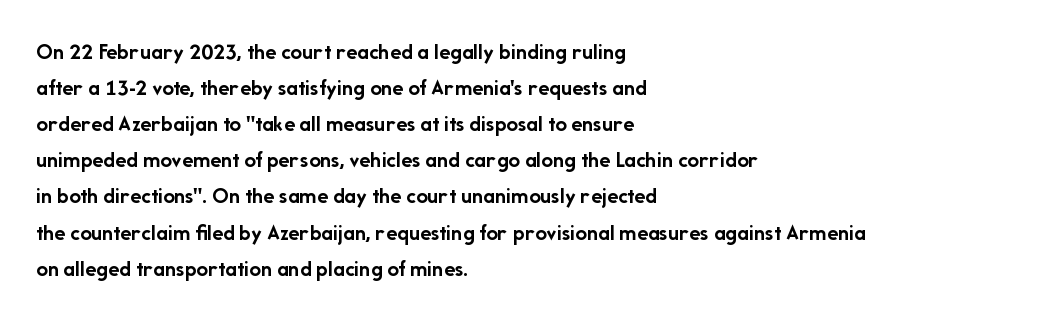
Notice how descenders clear the ascenders below comfortably — that's standard leading. The sample has been set heavy, in full bold. Italic? Not at all — the glyphs are vertical. A bare baseline throughout the passage. The rag falls on the right side of this text block. Inter-character spacing is left at the font's built-in metrics.
